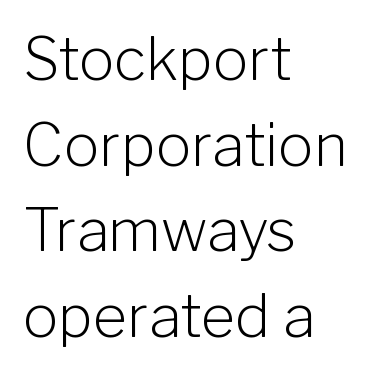
Q: Is the text bold? A: No.
Q: Is the text italic (slanted)? A: No, it is upright.
Q: Is the typeface a serif or a sans-serif typeface? A: Sans-serif.
Q: Is the text underlined? A: No.
Q: How is the paragraph aligned? A: Left-aligned.
Q: Is the spacing between letters normal or unusually wide? A: Normal.
Q: Is the spacing between lines tight, normal or loose? A: Normal.
Q: Width (condensed, normal, or wide)? A: Normal.
Q: Stroke contrast? A: Low.
Q: x-height? A: Medium.
Q: Monospaced? A: No.
